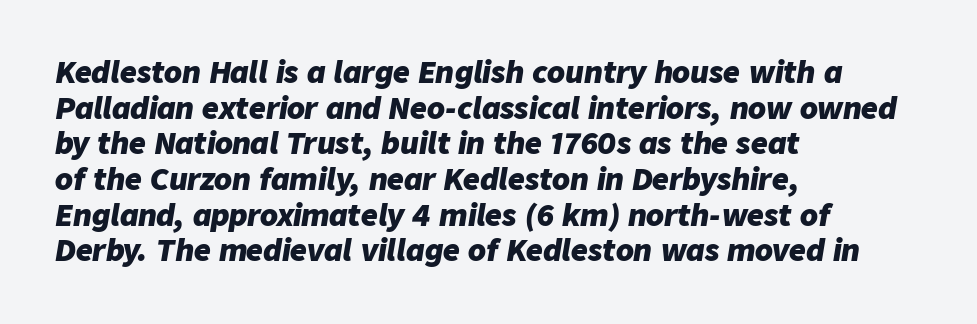
The image shows 29 px heavy type, italic (leaning right); set left-aligned, line spacing 1.23x, normal letter spacing, not underlined; low stroke contrast and a medium x-height.
